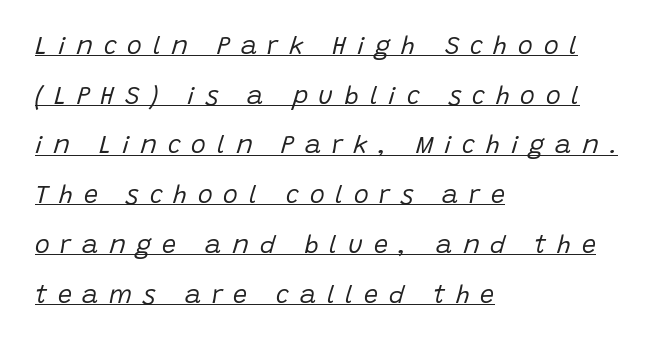
{"italic": "yes", "lean": "right", "slant_degrees": 15, "bold": "no", "underline": "yes", "align": "left", "line_spacing": "loose", "line_spacing_ratio": 1.99, "letter_spacing": "wide", "letter_spacing_em": 0.43, "glyph_px": 25}
